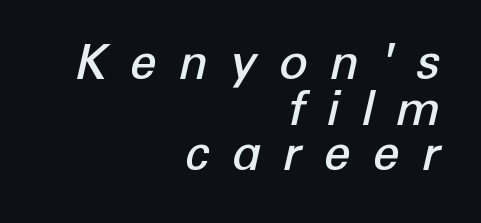
Q: Is the text bold? A: Semi-bold.
Q: Is the text italic (slanted)? A: Yes, it leans right by about 12 degrees.
Q: Is the text underlined? A: No.
Q: How is the paragraph aligned? A: Right-aligned.
Q: Is the spacing between letters normal or unusually wide? A: Unusually wide.
Q: Is the spacing between lines tight, normal or loose? A: Tight.
Q: Width (condensed, normal, or wide)? A: Normal.
Q: Stroke contrast? A: Low.
Q: x-height? A: Medium.
Q: Monospaced? A: No.
